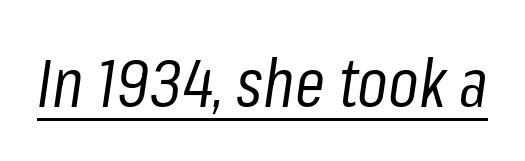
Notice how the stems are inclined rather than vertical — that's the hallmark of italics. The rendering keeps characters at their native spacing. Is the stroke heavy? The answer is a plain regular-or-lighter. A typesetter would call this proportional, since set widths differ per character.
